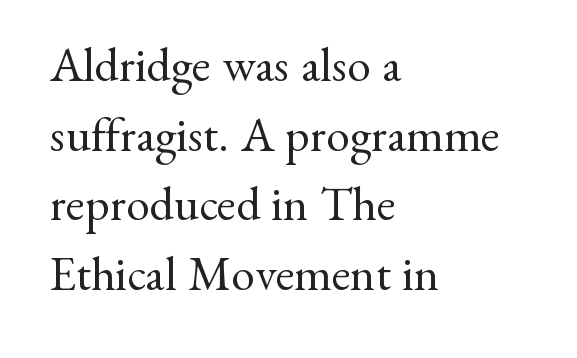
{"serif": "yes", "italic": "no", "bold": "no", "weight": "regular", "width": "normal", "stroke_contrast": "medium", "x_height": "small", "monospaced": "no", "underline": "no", "align": "left", "line_spacing": "normal", "line_spacing_ratio": 1.45, "letter_spacing": "normal", "letter_spacing_em": 0.0, "glyph_px": 48}
